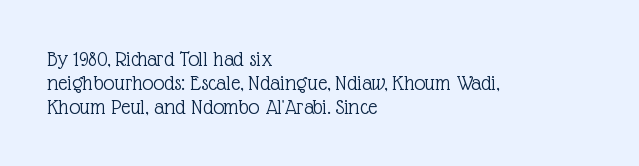
The image shows 22 px text type, upright; set left-aligned, tight line spacing (1.09x), normal letter spacing, not underlined.
